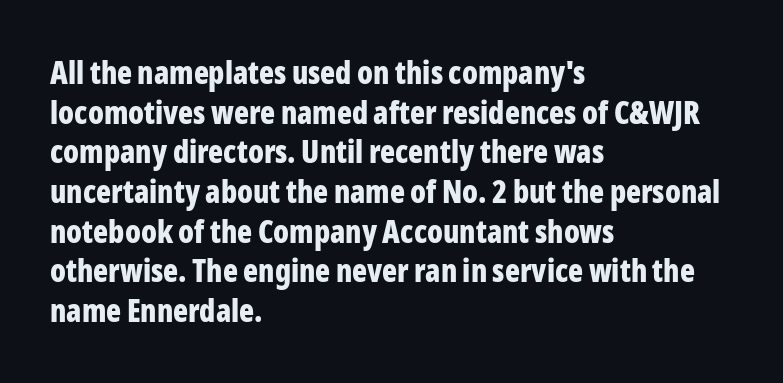
Decoration check: the copy has no underline. The line-height multiplier appears to be the usual default. Nobody touched the tracking dial on this one. Is this a fixed-width face? No — the glyphs have proportional, varying widths.
